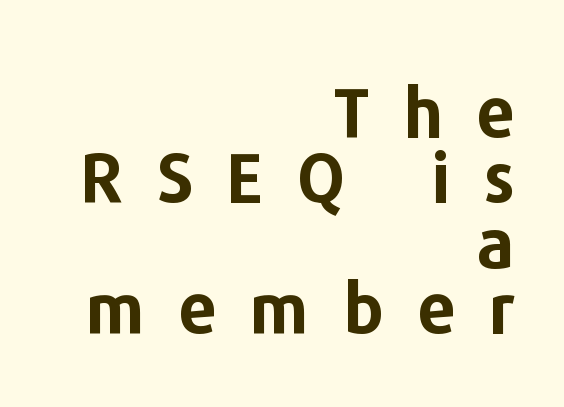
You could not count columns in this text — the font is proportionally spaced. In CSS terms this would be text-align: right. These lines have a slow, spaced-out rhythm from letter to letter. Pretty heavy lettering here — definitely bold.
